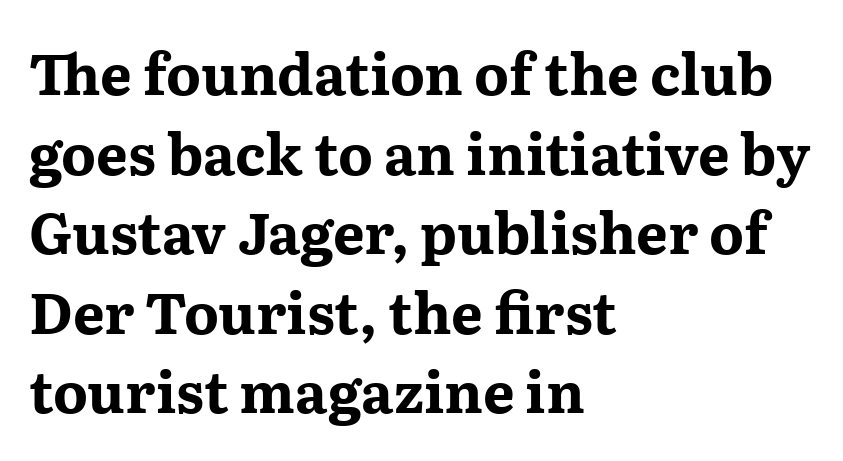
The image shows 56 px bold, wide serif type, upright; set left-aligned, normal line spacing (1.42x), normal letter spacing, not underlined; medium stroke contrast and a medium x-height.
